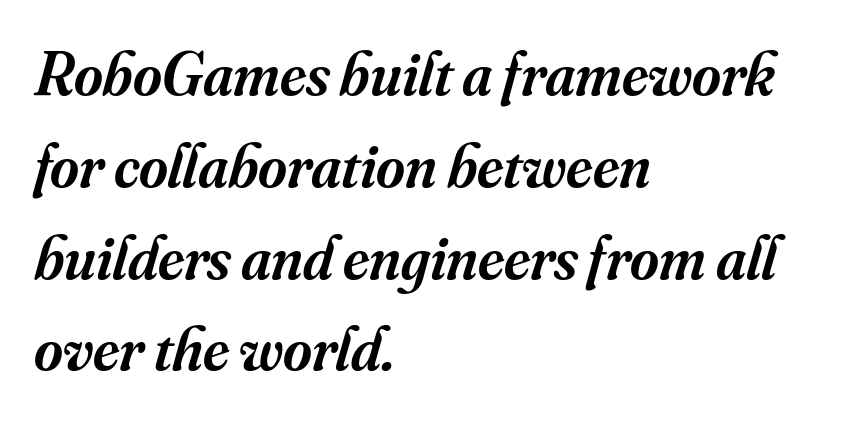
The image shows 62 px semibold serif type, italic (leaning right); set left-aligned, normal line spacing (1.48x), normal letter spacing, not underlined; medium stroke contrast and a small x-height.
